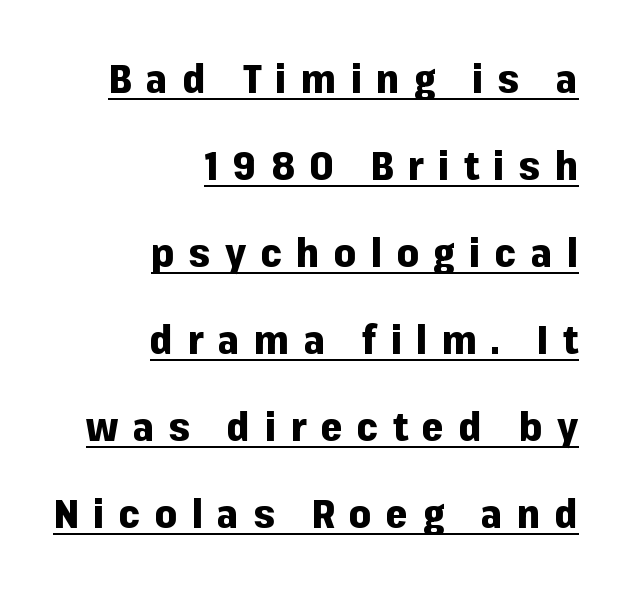
The image shows 39 px heavy sans-serif type, upright; set right-aligned, loose line spacing (2.23x), unusually wide letter spacing (+0.37 em), underlined; low stroke contrast and a medium x-height.
